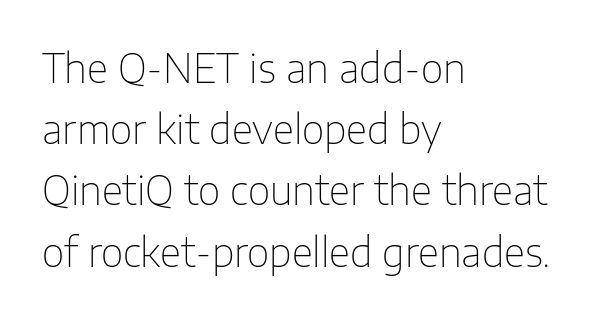
The designer left line spacing at the default. Here the designer chose a conventional face with non-uniform glyph widths. Spacing between characters is what you'd get straight out of the box. Observe the absence of serifs on each vertical stroke in this sample. This rendering features lettering with no underline. The rag falls on the right side of this text block.
